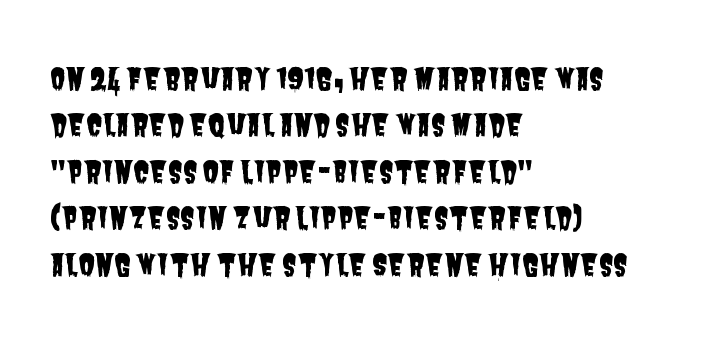
The face used here is a sans, in the tradition of grotesques and geometrics. A typesetter would call this leading conventional body-copy spacing. The type is set solid horizontally, with unmodified tracking. The space directly below the letters is spotless.
